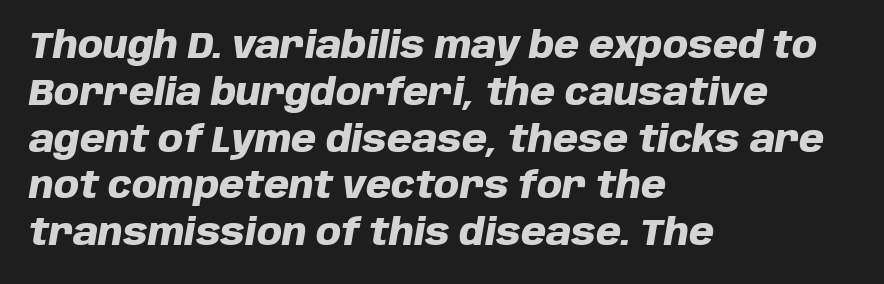
Q: Is the text bold? A: Yes.
Q: Is the text italic (slanted)? A: Yes, it leans right by about 10 degrees.
Q: Is the text underlined? A: No.
Q: How is the paragraph aligned? A: Left-aligned.
Q: Is the spacing between letters normal or unusually wide? A: Normal.
Q: Is the spacing between lines tight, normal or loose? A: Normal.
Q: Width (condensed, normal, or wide)? A: Normal.
Q: Stroke contrast? A: Low.
Q: x-height? A: Large.
Q: Monospaced? A: No.
